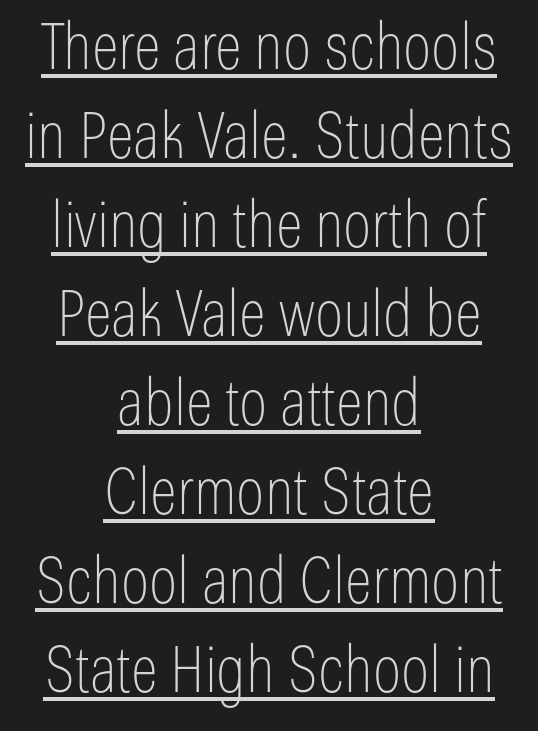
{"serif": "no", "italic": "no", "bold": "no", "weight": "thin", "width": "condensed", "stroke_contrast": "low", "x_height": "medium", "monospaced": "no", "underline": "yes", "align": "center", "line_spacing": "normal", "line_spacing_ratio": 1.39, "letter_spacing": "normal", "letter_spacing_em": 0.0, "glyph_px": 64}
